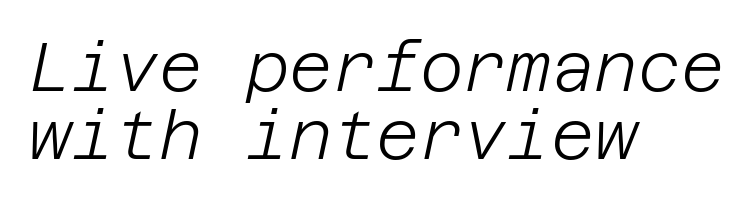
Q: Is the text bold? A: No.
Q: Is the text italic (slanted)? A: Yes, it leans right by about 12 degrees.
Q: Is the text underlined? A: No.
Q: How is the paragraph aligned? A: Left-aligned.
Q: Is the spacing between letters normal or unusually wide? A: Normal.
Q: Is the spacing between lines tight, normal or loose? A: Tight.
Q: Width (condensed, normal, or wide)? A: Normal.
Q: Stroke contrast? A: Low.
Q: x-height? A: Large.
